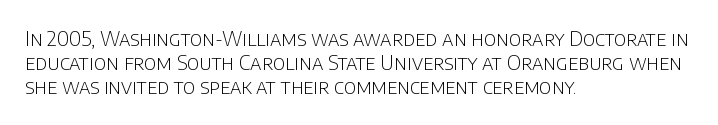
The image shows 20 px text type, upright; set left-aligned, line spacing 1.21x, normal letter spacing, not underlined.
